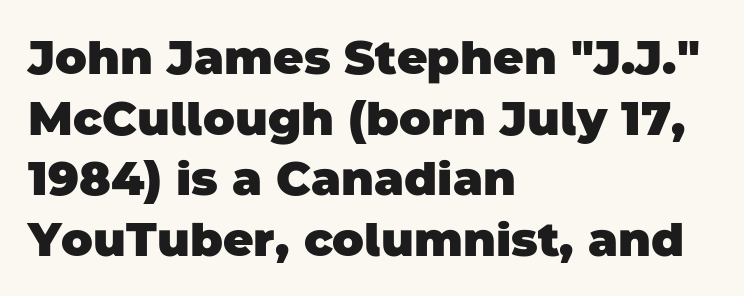
{"serif": "no", "bold": "yes", "weight": "heavy", "width": "normal", "stroke_contrast": "low", "x_height": "large", "monospaced": "no", "underline": "no", "align": "left", "line_spacing": "normal", "line_spacing_ratio": 1.29, "letter_spacing": "normal", "letter_spacing_em": 0.0, "glyph_px": 47}
